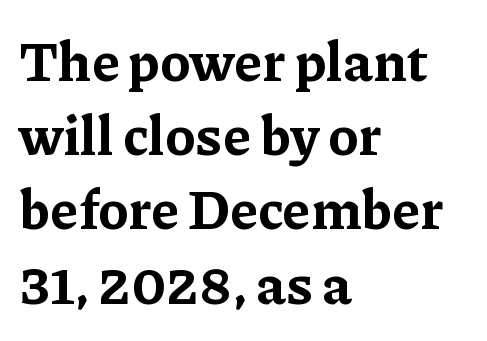
{"serif": "yes", "italic": "no", "bold": "yes", "weight": "bold", "width": "normal", "stroke_contrast": "low", "x_height": "medium", "monospaced": "no", "underline": "no", "align": "left", "line_spacing": "normal", "line_spacing_ratio": 1.35, "letter_spacing": "normal", "letter_spacing_em": 0.0, "glyph_px": 55}
